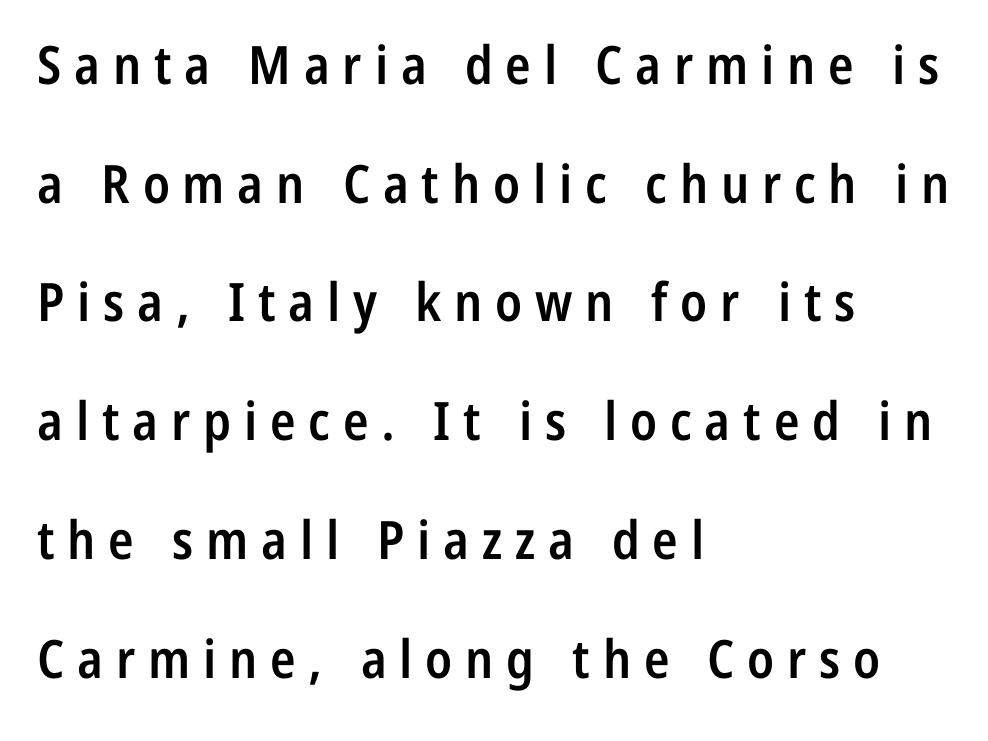
In CSS terms this would be text-align: left. Characters remain perfectly vertical along every line. Look at the tracking — it's clearly loosened, letters drifting apart. Here the designer chose a conventional face with non-uniform glyph widths. Unlike a traditional serif, this face leaves its strokes unadorned. Decoration check: the copy has no underline.
